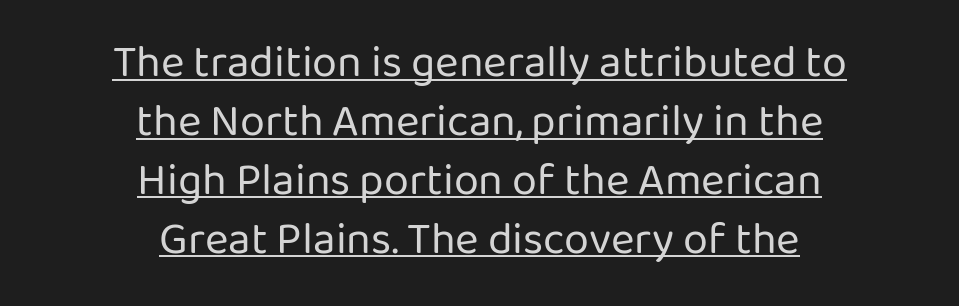
The image shows 45 px regular-weight sans-serif type, upright; set centered, normal line spacing (1.31x), normal letter spacing, underlined; low stroke contrast and a medium x-height.
